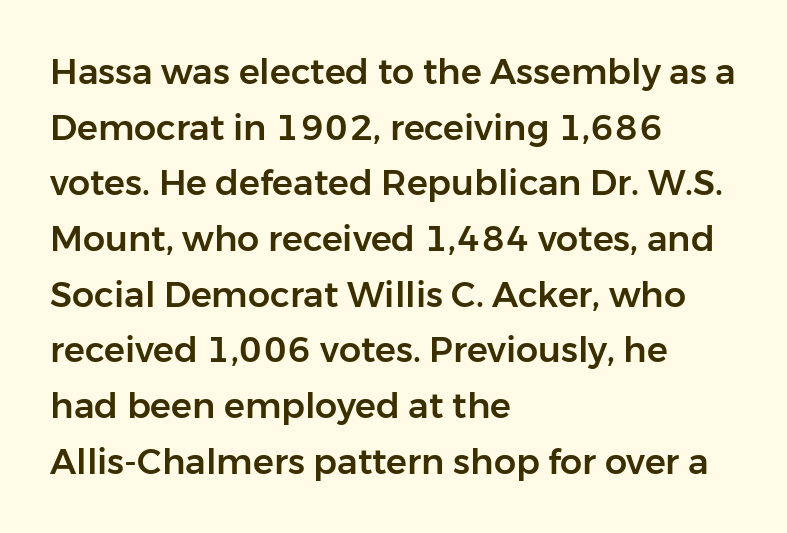
Q: Is the text italic (slanted)? A: No, it is upright.
Q: Is the typeface a serif or a sans-serif typeface? A: Sans-serif.
Q: Is the text underlined? A: No.
Q: How is the paragraph aligned? A: Left-aligned.
Q: Is the spacing between letters normal or unusually wide? A: Normal.
Q: Is the spacing between lines tight, normal or loose? A: Normal.
Q: Width (condensed, normal, or wide)? A: Normal.
Q: Stroke contrast? A: Low.
Q: x-height? A: Medium.
Q: Monospaced? A: No.
